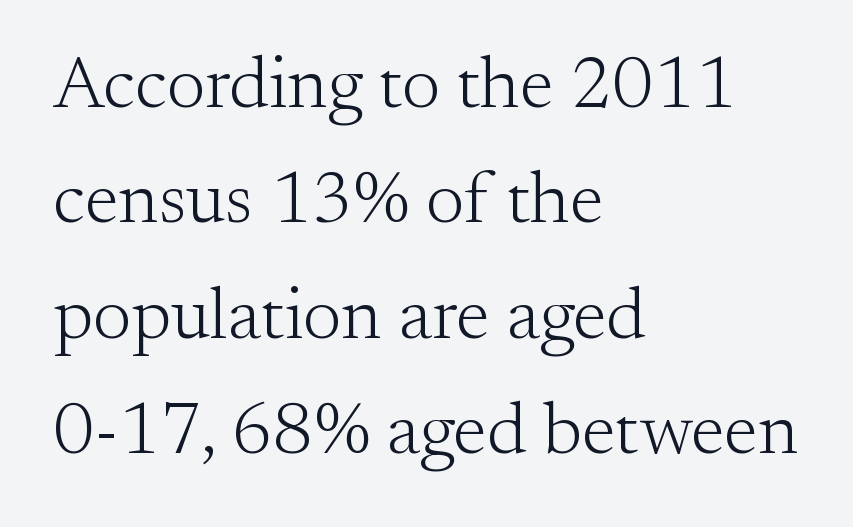
The image shows 73 px light serif type, upright; set left-aligned, normal line spacing (1.58x), normal letter spacing, not underlined; medium stroke contrast and a small x-height.
